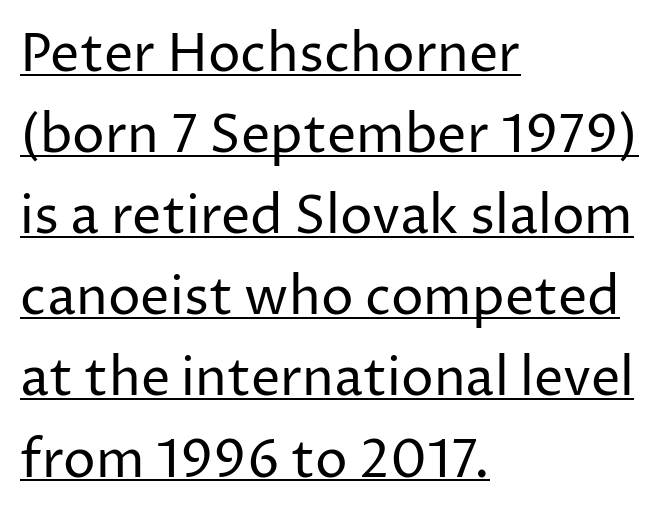
Q: Is the text bold? A: No.
Q: Is the text italic (slanted)? A: No, it is upright.
Q: Is the typeface a serif or a sans-serif typeface? A: Sans-serif.
Q: Is the text underlined? A: Yes.
Q: How is the paragraph aligned? A: Left-aligned.
Q: Is the spacing between letters normal or unusually wide? A: Normal.
Q: Is the spacing between lines tight, normal or loose? A: Normal.
Q: Width (condensed, normal, or wide)? A: Normal.
Q: Stroke contrast? A: Low.
Q: x-height? A: Medium.
Q: Monospaced? A: No.
